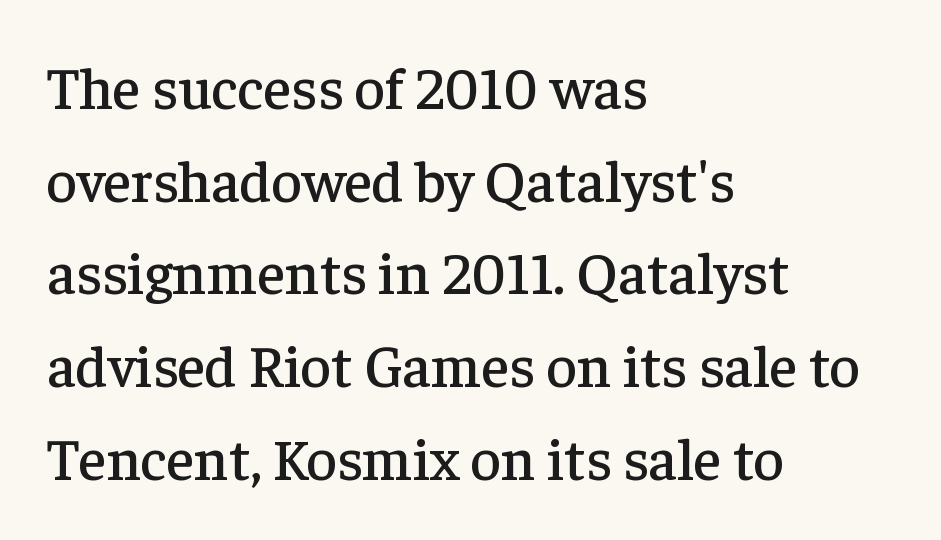
The image shows 59 px serif type, upright; set left-aligned, normal line spacing (1.57x), normal letter spacing, not underlined; low stroke contrast and a medium x-height.
